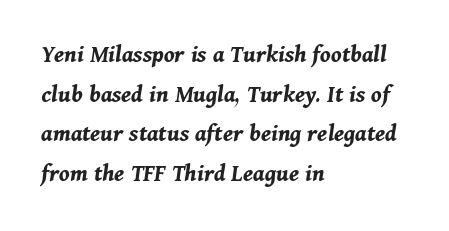
The image shows 25 px bold type, italic (leaning right); set left-aligned, normal line spacing (1.59x), normal letter spacing, not underlined.
